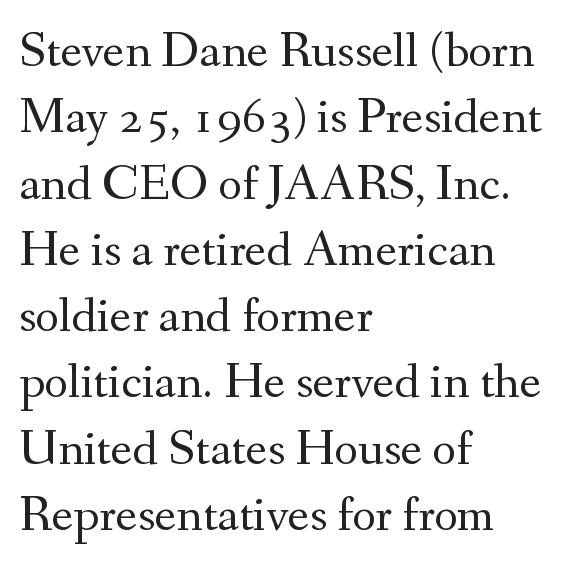
{"serif": "yes", "italic": "no", "bold": "no", "weight": "regular", "width": "normal", "stroke_contrast": "medium", "x_height": "small", "monospaced": "no", "underline": "no", "align": "left", "line_spacing": "normal", "line_spacing_ratio": 1.3, "letter_spacing": "normal", "letter_spacing_em": 0.0, "glyph_px": 51}
